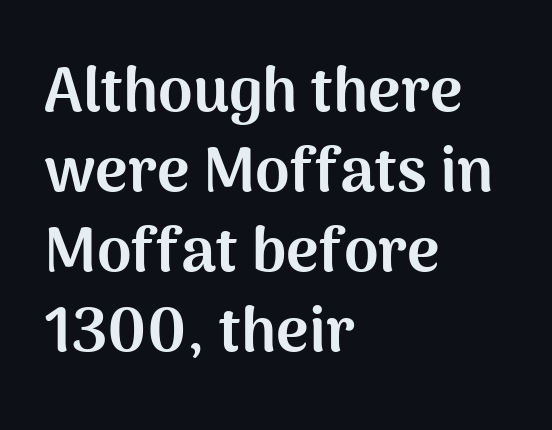
The image shows 62 px bold sans-serif type, upright; set left-aligned, normal line spacing (1.29x), normal letter spacing, not underlined; medium stroke contrast and a medium x-height.
